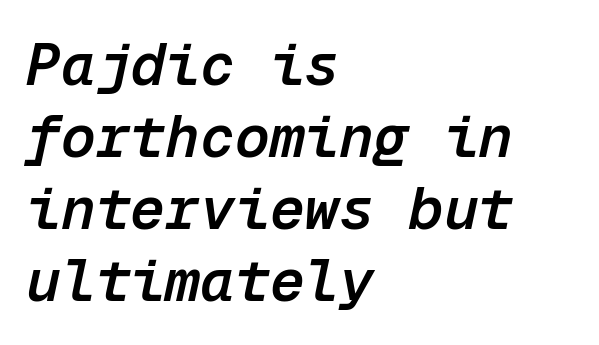
Q: Is the text bold? A: Semi-bold.
Q: Is the text italic (slanted)? A: Yes, it leans right by about 12 degrees.
Q: Is the text underlined? A: No.
Q: How is the paragraph aligned? A: Left-aligned.
Q: Is the spacing between letters normal or unusually wide? A: Normal.
Q: Width (condensed, normal, or wide)? A: Normal.
Q: Stroke contrast? A: Low.
Q: x-height? A: Medium.
Q: Monospaced? A: Yes.
